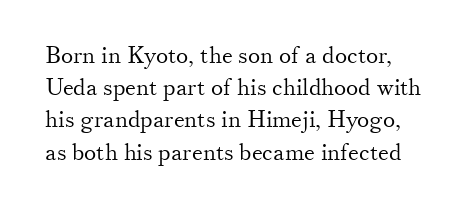
The image shows 23 px text type, upright; set normal line spacing (1.4x), normal letter spacing, not underlined.
